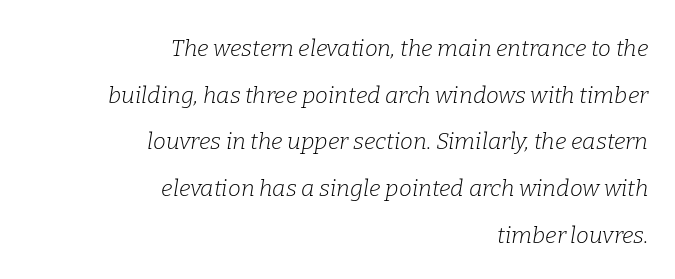
Is this a heavy cut? Hardly; it is regular or lighter. Whoever set this chose breathing room over compactness in the vertical rhythm. An italicized treatment has been applied to the whole sample. The paragraph shown leans on its right margin.
